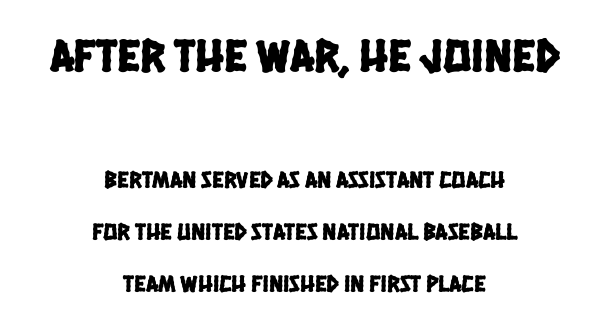
Each row of text sits above clean, open space. Leading: increased. The font family rendered here belongs to the sans-serif group. This rendering uses center alignment, leaving both contours irregular but symmetric.
